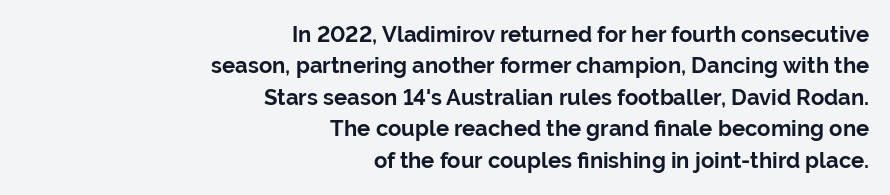
Q: Is the text bold? A: Yes.
Q: Is the text italic (slanted)? A: No, it is upright.
Q: Is the text underlined? A: No.
Q: How is the paragraph aligned? A: Right-aligned.
Q: Is the spacing between letters normal or unusually wide? A: Normal.
Q: Is the spacing between lines tight, normal or loose? A: Normal.
